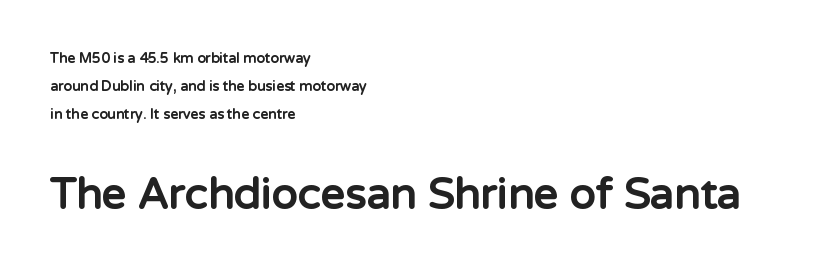
{"serif": "no", "italic": "no", "bold": "yes", "weight": "bold", "width": "normal", "stroke_contrast": "low", "x_height": "medium", "monospaced": "no", "underline": "no", "align": "left", "line_spacing": "loose", "line_spacing_ratio": 2.0, "letter_spacing": "normal", "letter_spacing_em": 0.0, "larger_block": "second", "size_ratio": 3.07, "glyph_px": 43}
